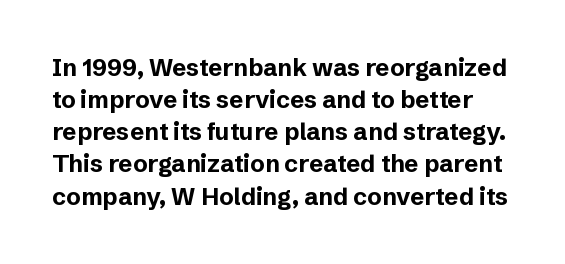
The image shows 24 px bold type, upright; set normal line spacing (1.34x), normal letter spacing, not underlined.
